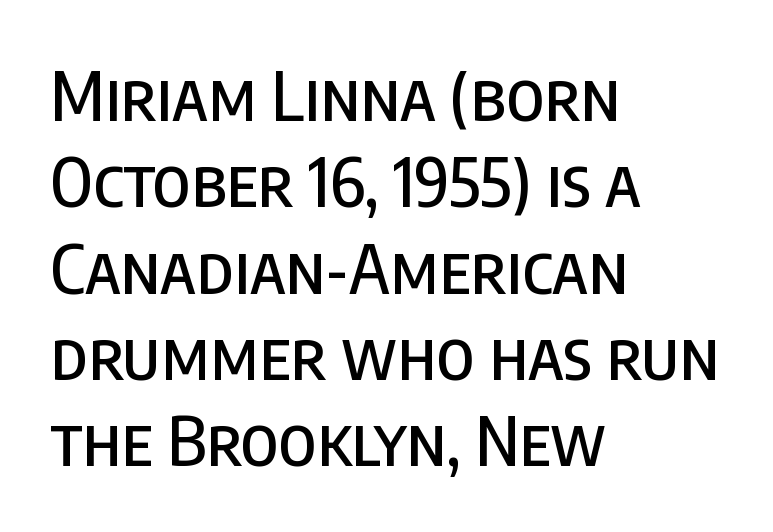
Q: Is the text italic (slanted)? A: No, it is upright.
Q: Is the typeface a serif or a sans-serif typeface? A: Sans-serif.
Q: Is the text underlined? A: No.
Q: How is the paragraph aligned? A: Left-aligned.
Q: Is the spacing between letters normal or unusually wide? A: Normal.
Q: Is the spacing between lines tight, normal or loose? A: Normal.
Q: Width (condensed, normal, or wide)? A: Condensed.
Q: Stroke contrast? A: Low.
Q: x-height? A: Large.
Q: Monospaced? A: No.
